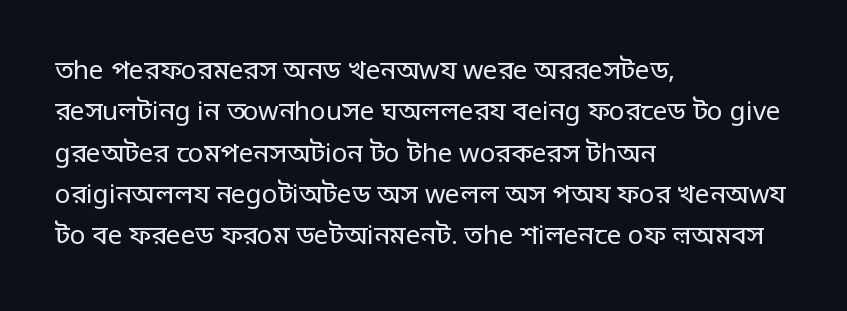
Q: Is the text bold? A: No.
Q: Is the text italic (slanted)? A: No, it is upright.
Q: Is the text underlined? A: No.
Q: How is the paragraph aligned? A: Left-aligned.
Q: Is the spacing between letters normal or unusually wide? A: Normal.
Q: Is the spacing between lines tight, normal or loose? A: Normal.
